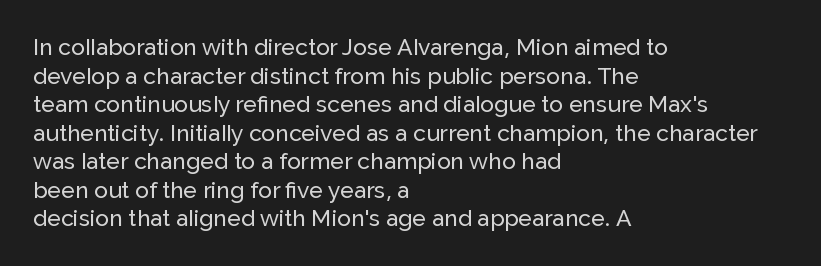
The image shows 23 px text type, upright; set left-aligned, line spacing 1.24x, normal letter spacing, not underlined.
